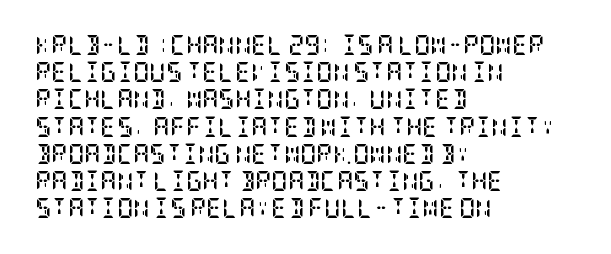
Q: Is the text bold? A: Yes.
Q: Is the text italic (slanted)? A: No, it is upright.
Q: Is the text underlined? A: No.
Q: How is the paragraph aligned? A: Left-aligned.
Q: Is the spacing between letters normal or unusually wide? A: Normal.
Q: Is the spacing between lines tight, normal or loose? A: Normal.
